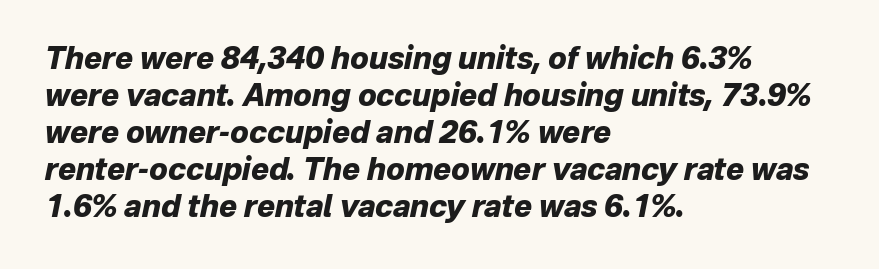
Q: Is the text bold? A: Yes.
Q: Is the text italic (slanted)? A: Yes, it leans right by about 12 degrees.
Q: Is the text underlined? A: No.
Q: How is the paragraph aligned? A: Left-aligned.
Q: Is the spacing between letters normal or unusually wide? A: Normal.
Q: Width (condensed, normal, or wide)? A: Normal.
Q: Stroke contrast? A: Low.
Q: x-height? A: Medium.
Q: Monospaced? A: No.
